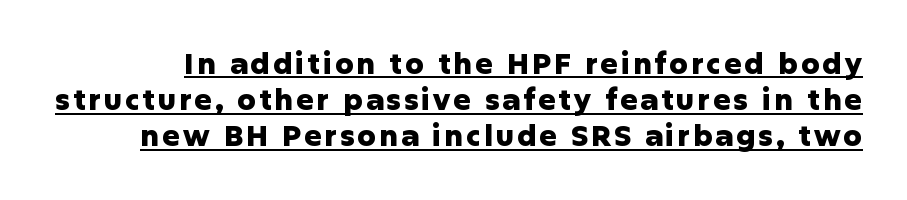
{"serif": "no", "italic": "no", "bold": "yes", "weight": "heavy", "width": "normal", "stroke_contrast": "low", "x_height": "medium", "monospaced": "no", "underline": "yes", "line_spacing": "normal", "line_spacing_ratio": 1.25, "glyph_px": 29}
